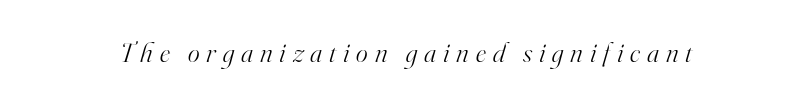
The image shows 28 px light serif type, italic (leaning right); set unusually wide letter spacing (+0.25 em), not underlined; high stroke contrast and a small x-height.
